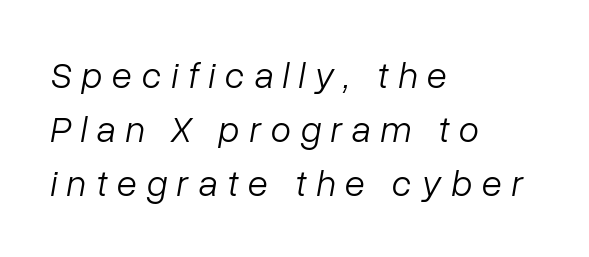
Spacing between characters has been opened up far beyond the box default. The cut favours lightness, reaching ordinary text weight at its darkest. Varying glyph widths throughout — classic text-font behaviour. If you drew a line through each stem, it would be angled.
